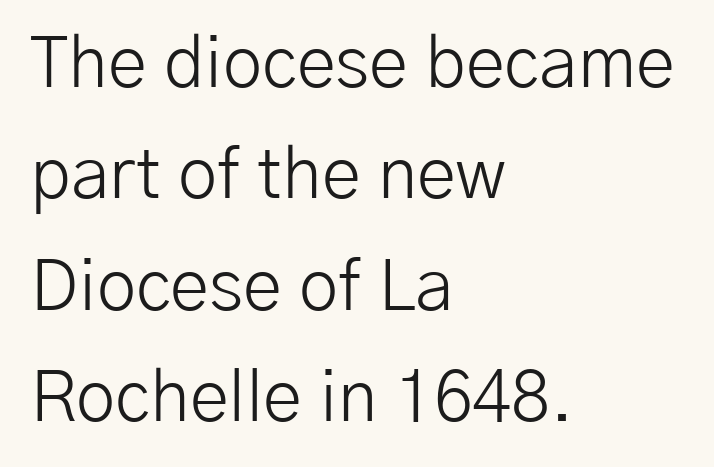
{"serif": "no", "italic": "no", "bold": "no", "weight": "light", "width": "normal", "stroke_contrast": "low", "x_height": "medium", "monospaced": "no", "underline": "no", "align": "left", "line_spacing": "normal", "line_spacing_ratio": 1.57, "letter_spacing": "normal", "letter_spacing_em": 0.0, "glyph_px": 71}
